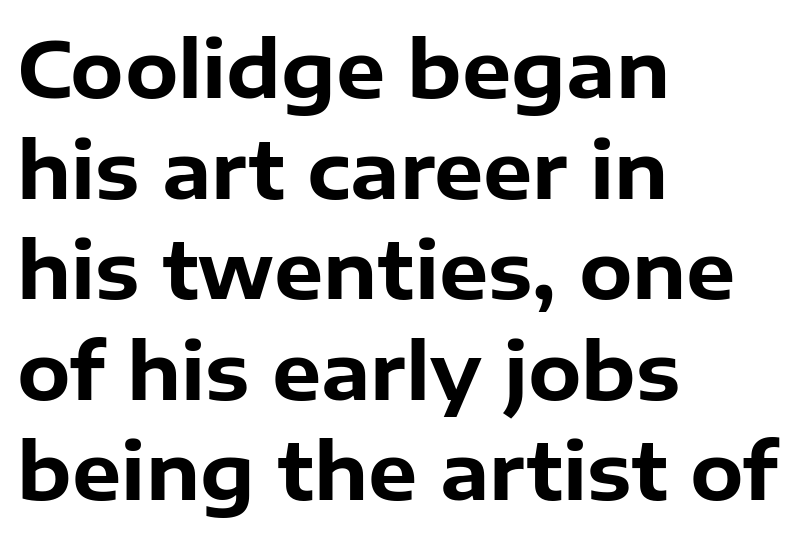
{"serif": "no", "italic": "no", "bold": "yes", "weight": "bold", "width": "normal", "stroke_contrast": "low", "x_height": "medium", "monospaced": "no", "underline": "no", "align": "left", "line_spacing": "normal", "line_spacing_ratio": 1.29, "letter_spacing": "normal", "letter_spacing_em": 0.0, "glyph_px": 78}
